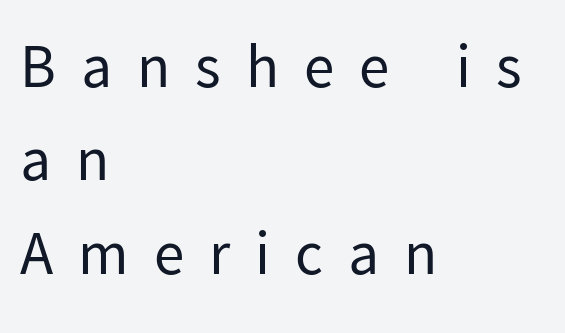
The image shows 61 px regular-weight sans-serif type, upright; set left-aligned, normal line spacing (1.53x), unusually wide letter spacing (+0.41 em), not underlined; low stroke contrast and a medium x-height.
